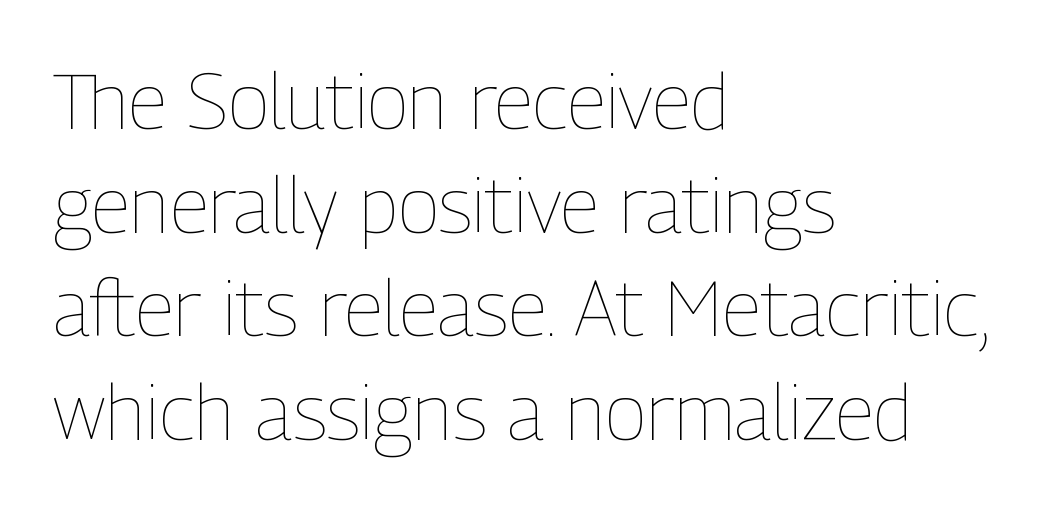
Each letter keeps its own natural width here, so spacing adapts to shape. Regular leading. Characters remain perfectly vertical along every line. The text block is weighted toward the left margin, trailing off unevenly rightward. The strokes are not fattened; the text isn't bold. Is the letter spacing exaggerated? No — it looks like the ordinary default.
